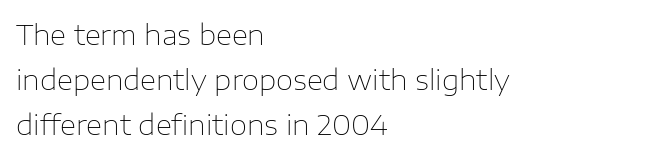
Q: Is the text bold? A: No.
Q: Is the text italic (slanted)? A: No, it is upright.
Q: Is the typeface a serif or a sans-serif typeface? A: Sans-serif.
Q: Is the text underlined? A: No.
Q: How is the paragraph aligned? A: Left-aligned.
Q: Is the spacing between letters normal or unusually wide? A: Normal.
Q: Is the spacing between lines tight, normal or loose? A: Normal.
Q: Width (condensed, normal, or wide)? A: Normal.
Q: Stroke contrast? A: Low.
Q: x-height? A: Medium.
Q: Monospaced? A: No.
